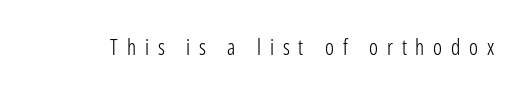
The image shows 21 px text type, upright; set unusually wide letter spacing (+0.42 em), not underlined.
